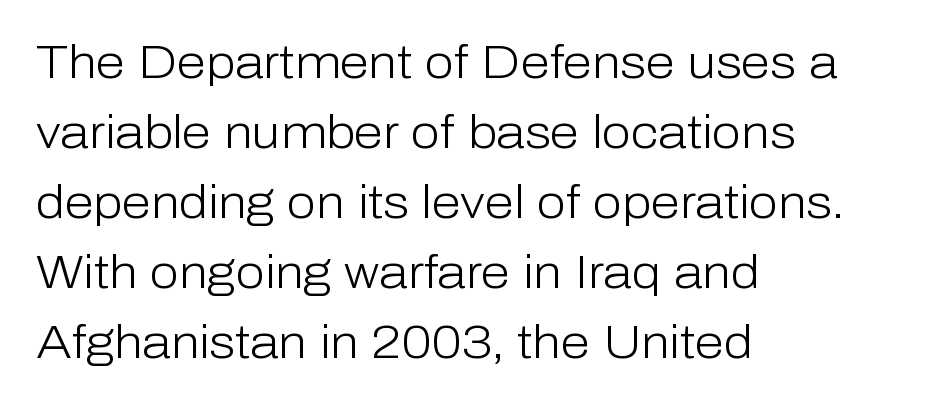
Regarding leading, the lines here are spaced in the standard way. Letterform terminals end flat and unadorned throughout the passage. Every character sits straight up, as roman type does. The rendering uses natural spacing where letterforms have individual widths.
